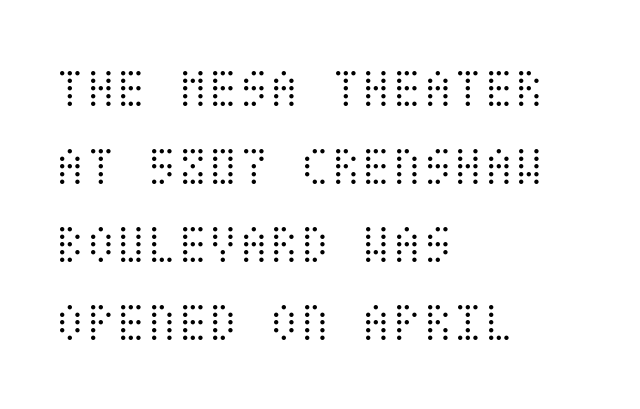
Descenders are the only things crossing below the line. The type sits square on the baseline with zero lean. Successive baselines arrive at the customary interval. The paragraph has a hard left edge and a soft right edge. The font sits on the lighter half of the weight spectrum, regular included.
